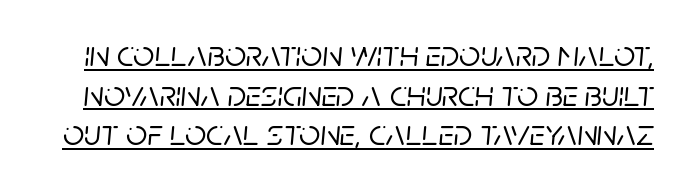
Q: Is the text italic (slanted)? A: Yes, it leans right by about 5 degrees.
Q: Is the text underlined? A: Yes.
Q: Is the spacing between letters normal or unusually wide? A: Normal.
Q: Is the spacing between lines tight, normal or loose? A: Tight.
Q: Width (condensed, normal, or wide)? A: Normal.
Q: Stroke contrast? A: Low.
Q: x-height? A: Large.
Q: Monospaced? A: No.
